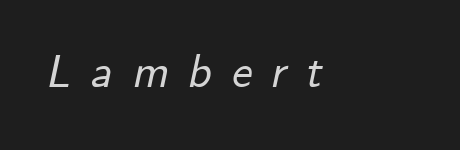
The face used here is rendered with a markedly widened letterfit. These lines are rendered in a variable-pitch font. Does the copy run flush right? No — it runs flush left. Style check: oblique.
